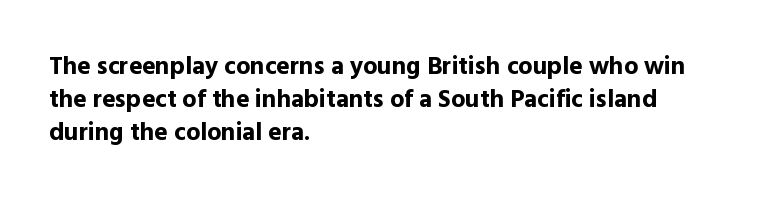
Q: Is the text bold? A: Yes.
Q: Is the text italic (slanted)? A: No, it is upright.
Q: Is the text underlined? A: No.
Q: How is the paragraph aligned? A: Left-aligned.
Q: Is the spacing between letters normal or unusually wide? A: Normal.
Q: Is the spacing between lines tight, normal or loose? A: Normal.
